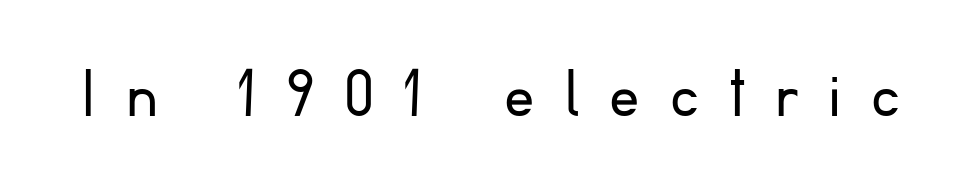
{"serif": "no", "italic": "no", "bold": "no", "weight": "light", "width": "normal", "stroke_contrast": "low", "x_height": "small", "monospaced": "no", "underline": "no", "letter_spacing": "wide", "letter_spacing_em": 0.41, "glyph_px": 75}
